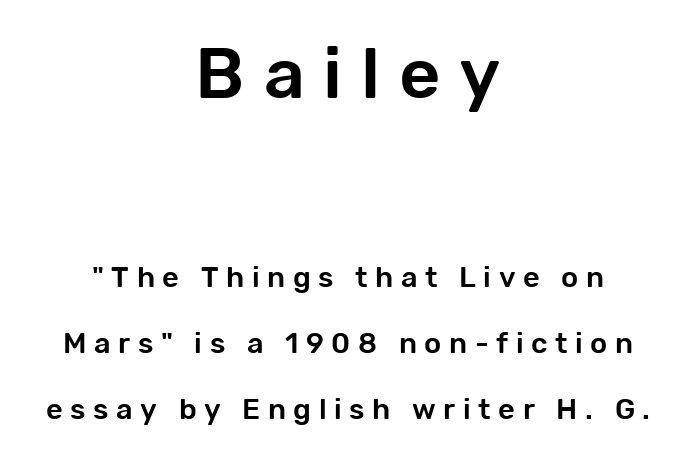
Q: Is the text italic (slanted)? A: No, it is upright.
Q: Is the typeface a serif or a sans-serif typeface? A: Sans-serif.
Q: Is the text underlined? A: No.
Q: How is the paragraph aligned? A: Centered.
Q: Is the spacing between letters normal or unusually wide? A: Unusually wide.
Q: Is the spacing between lines tight, normal or loose? A: Loose.
Q: Which block of text is set in a larger size, the first (top) or the second (bottom)? A: The first (top) one.
Q: Width (condensed, normal, or wide)? A: Normal.
Q: Stroke contrast? A: Low.
Q: x-height? A: Medium.
Q: Monospaced? A: No.
